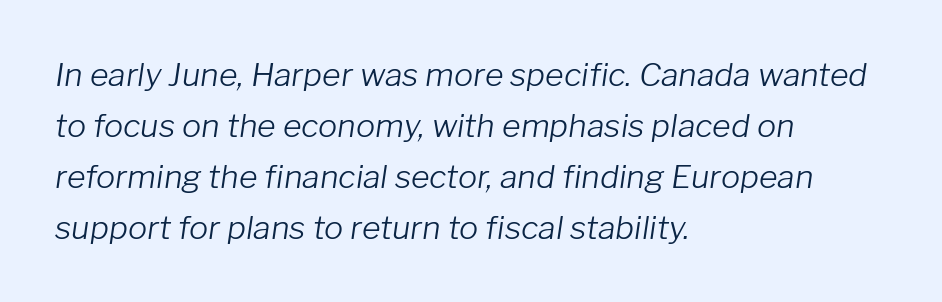
Think of a printed novel: that variable character pitch is what you see here. Does the leading feel generous? No, just average. Visually the block forms a straight wall on the left and a jagged coastline on the right. Compared with ordinary roman type, these characters are visibly tilted. The letters look calm and open, with moderate or lighter stems.
